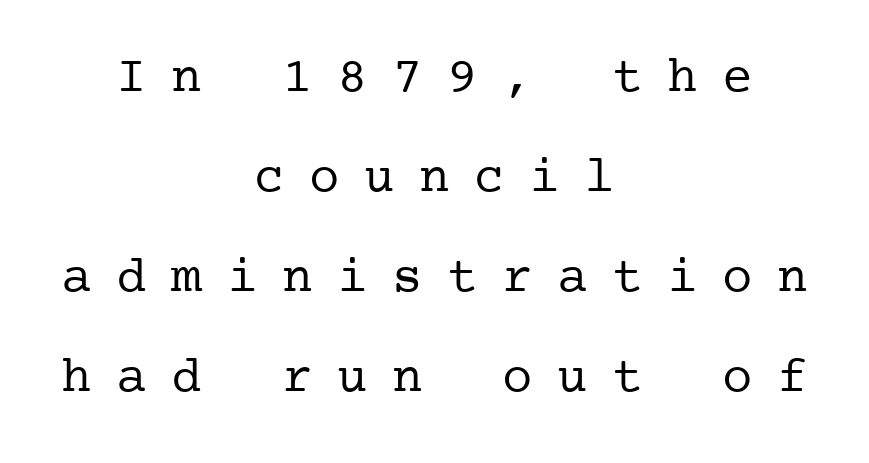
{"serif": "yes", "italic": "no", "bold": "no", "weight": "regular", "width": "normal", "stroke_contrast": "low", "x_height": "medium", "underline": "no", "align": "center", "line_spacing": "loose", "line_spacing_ratio": 1.96, "letter_spacing": "wide", "letter_spacing_em": 0.48, "glyph_px": 51}
